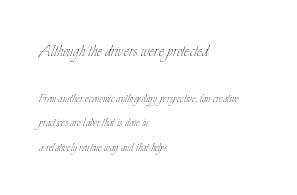
The gaps between neighbouring characters are ordinary and unremarkable. Stems and bowls with no extra thickness — not bold. The designer gave the opening block more size than the closing block. Underline: absent. This sample is left-justified, so line endings fall wherever the words run out.
